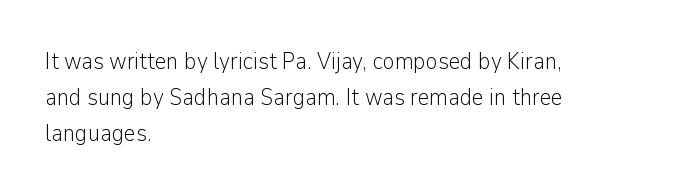
{"italic": "no", "bold": "no", "underline": "no", "align": "left", "line_spacing": "normal", "line_spacing_ratio": 1.56, "letter_spacing": "normal", "letter_spacing_em": 0.0, "glyph_px": 23}
